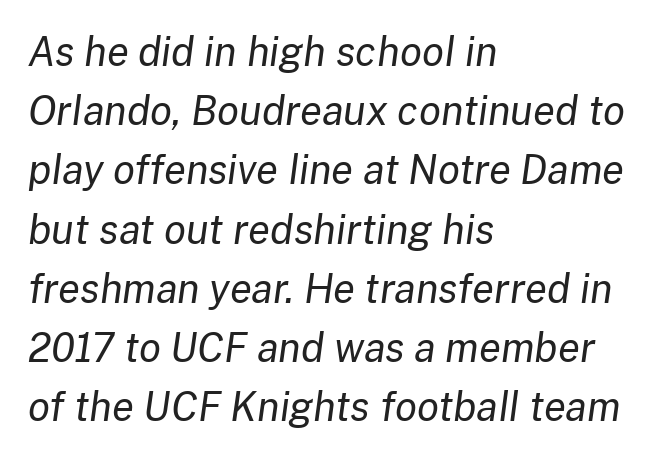
The image shows 40 px regular-weight type, italic (leaning right); set left-aligned, normal line spacing (1.48x), normal letter spacing, not underlined; low stroke contrast and a medium x-height.
